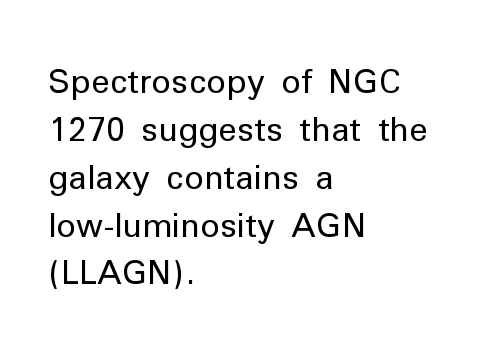
Casual observation: everything's shoved over to the left. Classification — sans serif. The typography opts for an upright posture over an oblique one. Here the designer chose a conventional face with non-uniform glyph widths. The rendering uses a moderate line-height, typical for paragraphs.
